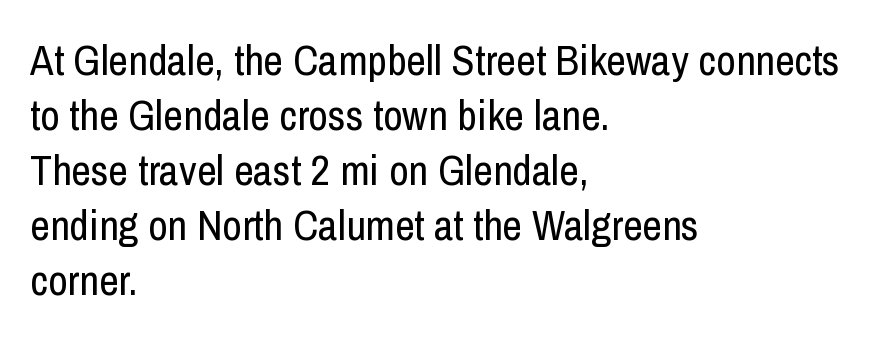
{"serif": "no", "italic": "no", "bold": "no", "weight": "regular", "width": "condensed", "stroke_contrast": "low", "x_height": "medium", "monospaced": "no", "underline": "no", "align": "left", "line_spacing": "normal", "line_spacing_ratio": 1.28, "letter_spacing": "normal", "letter_spacing_em": 0.0, "glyph_px": 43}
